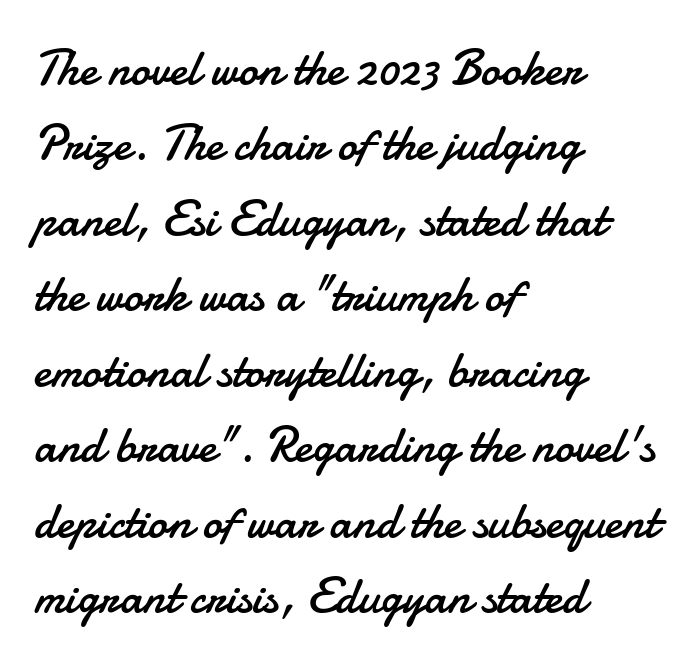
The image shows 49 px regular-weight sans-serif type; set left-aligned, normal line spacing (1.54x), normal letter spacing, not underlined; low stroke contrast and a small x-height.
